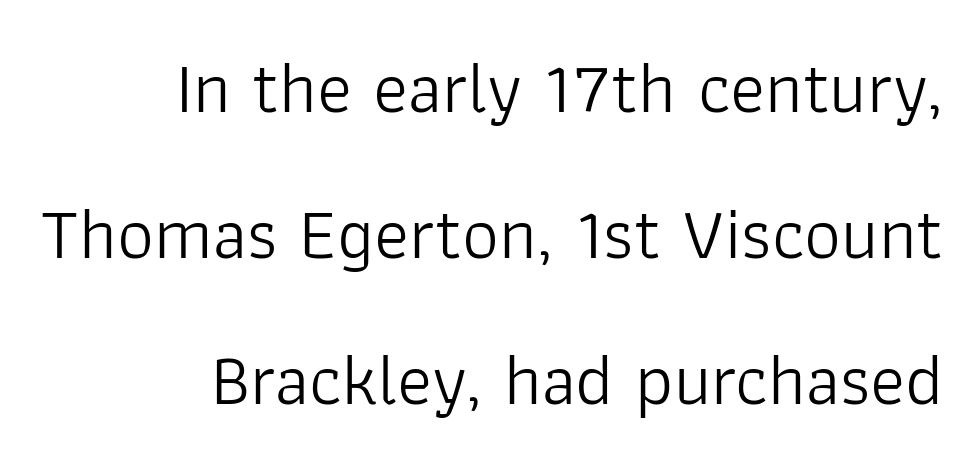
Each letter's strokes conclude bluntly, with no projecting serifs. Right-aligned paragraph, ragged on the left. These lines stand farther apart than default settings would place them. No letter is thick-stroked: the sample isn't bold.
